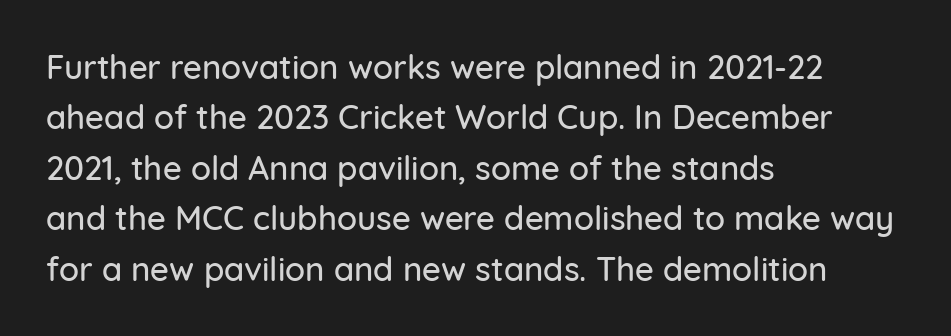
The image shows 33 px sans-serif type, upright; set left-aligned, normal line spacing (1.53x), normal letter spacing, not underlined; low stroke contrast and a medium x-height.
